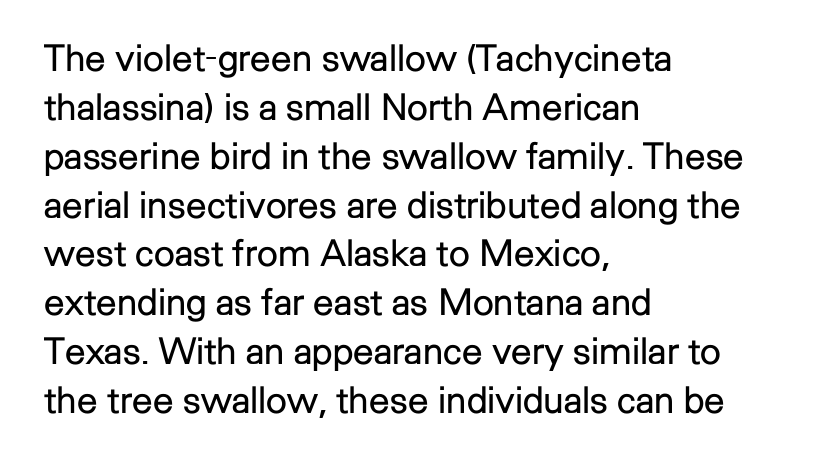
The image shows 37 px regular-weight sans-serif type, upright; set left-aligned, normal line spacing (1.32x), normal letter spacing, not underlined; low stroke contrast and a medium x-height.
